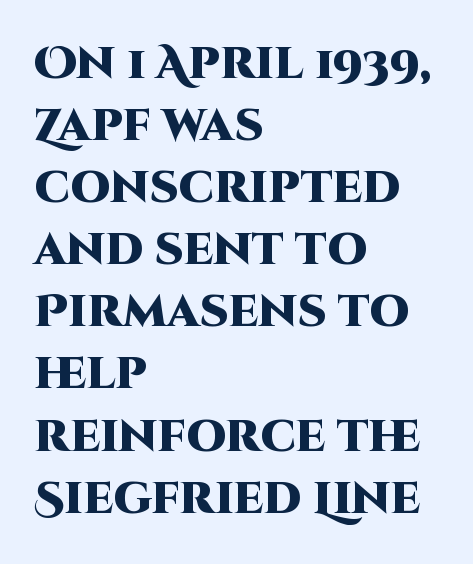
Q: Is the text bold? A: Yes.
Q: Is the text italic (slanted)? A: No, it is upright.
Q: Is the typeface a serif or a sans-serif typeface? A: Sans-serif.
Q: Is the text underlined? A: No.
Q: How is the paragraph aligned? A: Left-aligned.
Q: Is the spacing between letters normal or unusually wide? A: Normal.
Q: Is the spacing between lines tight, normal or loose? A: Normal.
Q: Width (condensed, normal, or wide)? A: Normal.
Q: Stroke contrast? A: High.
Q: x-height? A: Large.
Q: Monospaced? A: No.
